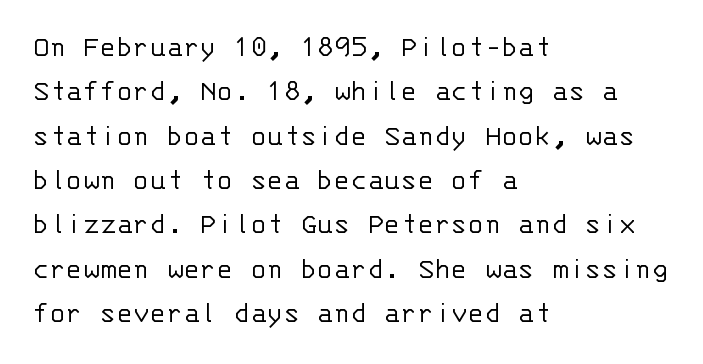
The image shows 31 px light sans-serif type, upright, monospaced; set left-aligned, normal line spacing (1.43x), normal letter spacing, not underlined; low stroke contrast and a large x-height.
